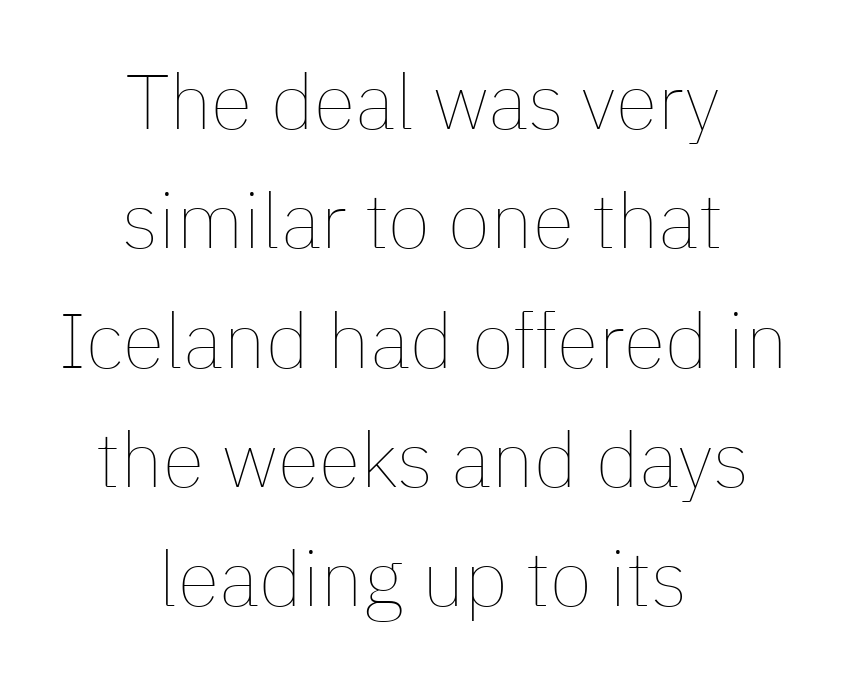
Q: Is the text bold? A: No.
Q: Is the text italic (slanted)? A: No, it is upright.
Q: Is the text underlined? A: No.
Q: How is the paragraph aligned? A: Centered.
Q: Is the spacing between letters normal or unusually wide? A: Normal.
Q: Is the spacing between lines tight, normal or loose? A: Normal.
Q: Width (condensed, normal, or wide)? A: Normal.
Q: Stroke contrast? A: Low.
Q: x-height? A: Medium.
Q: Monospaced? A: No.
